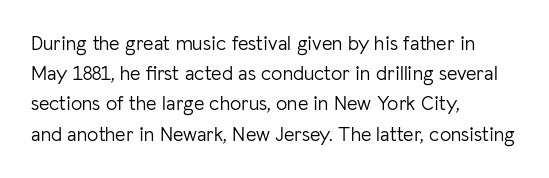
What stands out about the letter spacing? Nothing — it is the standard amount. The axis of the letterforms is exactly vertical. Check the space under the baseline: it is left empty. Evenly set lines give the paragraph a standard silhouette.
